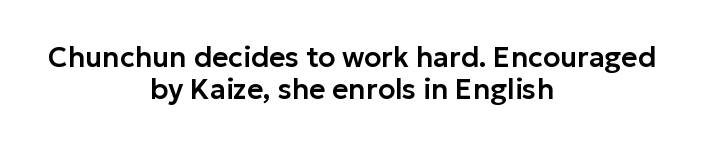
A typesetter would label this face a sans. Does the copy run flush right? No — it is centered line by line. The passage shown is typed in a proportional face where columns would drift. Default kerning and tracking; the words read as compact shapes. Does the lettering tilt? It doesn't — this is upright. The area under the type is left untouched.
